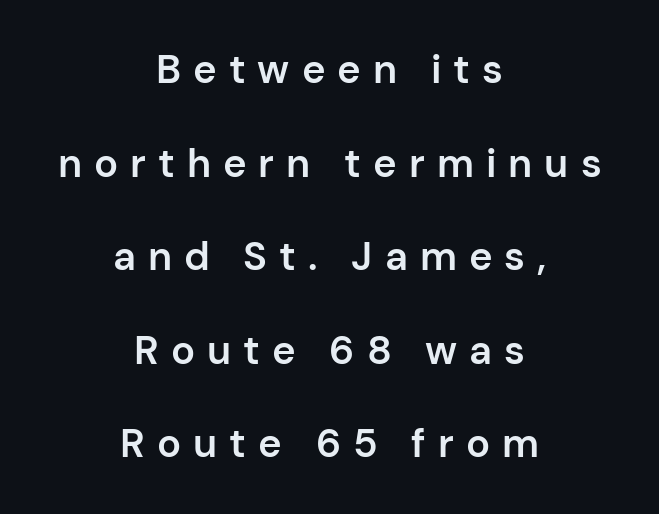
Q: Is the text bold? A: Semi-bold.
Q: Is the text italic (slanted)? A: No, it is upright.
Q: Is the typeface a serif or a sans-serif typeface? A: Sans-serif.
Q: Is the text underlined? A: No.
Q: How is the paragraph aligned? A: Centered.
Q: Is the spacing between letters normal or unusually wide? A: Unusually wide.
Q: Is the spacing between lines tight, normal or loose? A: Loose.
Q: Width (condensed, normal, or wide)? A: Normal.
Q: Stroke contrast? A: Low.
Q: x-height? A: Medium.
Q: Monospaced? A: No.
